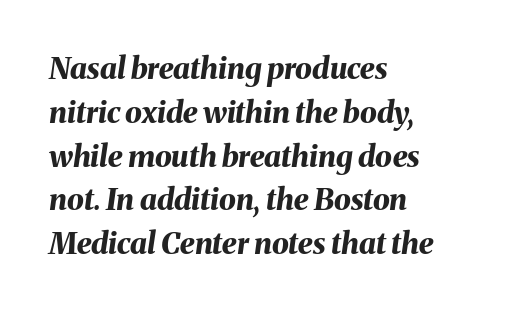
Short note: letters normally spaced. This sample has the flowing, uneven cadence of proportional lettering. Interline gaps are of average width in this sample. If you drew a ruler down the left edge, every line would touch it. The passage shown is not underscored anywhere.
